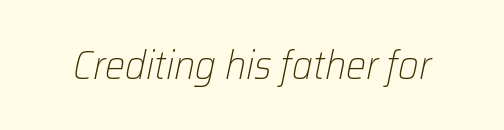
Q: Is the text bold? A: No.
Q: Is the text italic (slanted)? A: Yes, it leans right by about 12 degrees.
Q: Is the text underlined? A: No.
Q: Is the spacing between letters normal or unusually wide? A: Normal.
Q: Width (condensed, normal, or wide)? A: Normal.
Q: Stroke contrast? A: Low.
Q: x-height? A: Medium.
Q: Monospaced? A: No.
